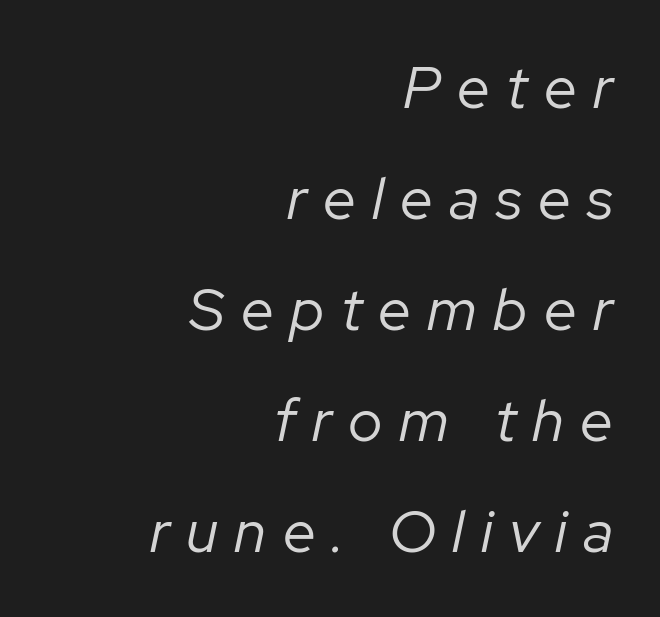
Q: Is the text bold? A: No.
Q: Is the text italic (slanted)? A: Yes, it leans right by about 12 degrees.
Q: Is the text underlined? A: No.
Q: How is the paragraph aligned? A: Right-aligned.
Q: Is the spacing between letters normal or unusually wide? A: Unusually wide.
Q: Width (condensed, normal, or wide)? A: Normal.
Q: Stroke contrast? A: Low.
Q: x-height? A: Medium.
Q: Monospaced? A: No.
